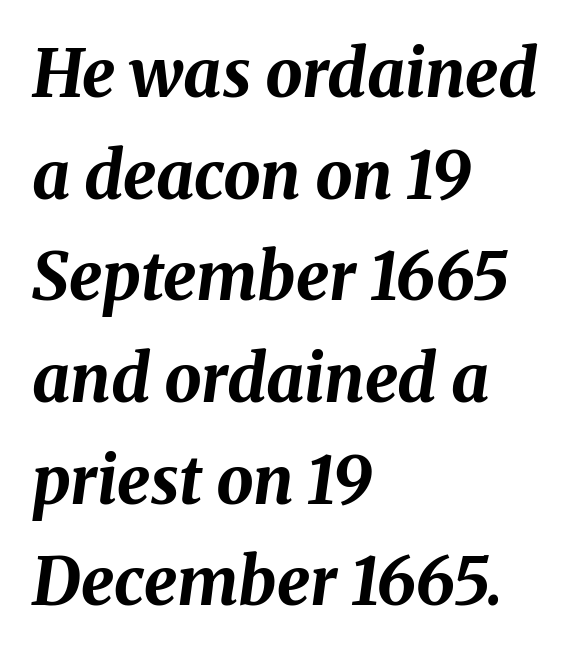
The image shows 66 px bold type, italic (leaning right); set left-aligned, normal line spacing (1.54x), normal letter spacing, not underlined; medium stroke contrast and a medium x-height.
